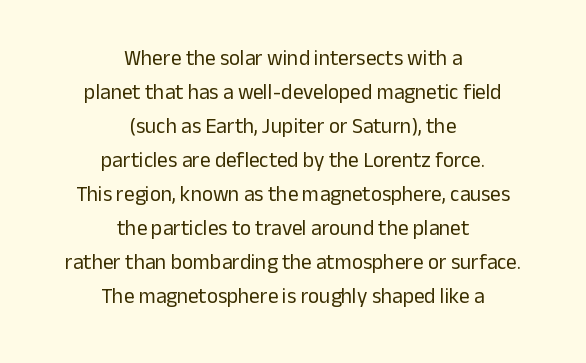
Q: Is the text bold? A: No.
Q: Is the text italic (slanted)? A: No, it is upright.
Q: Is the text underlined? A: No.
Q: How is the paragraph aligned? A: Centered.
Q: Is the spacing between letters normal or unusually wide? A: Normal.
Q: Is the spacing between lines tight, normal or loose? A: Normal.
